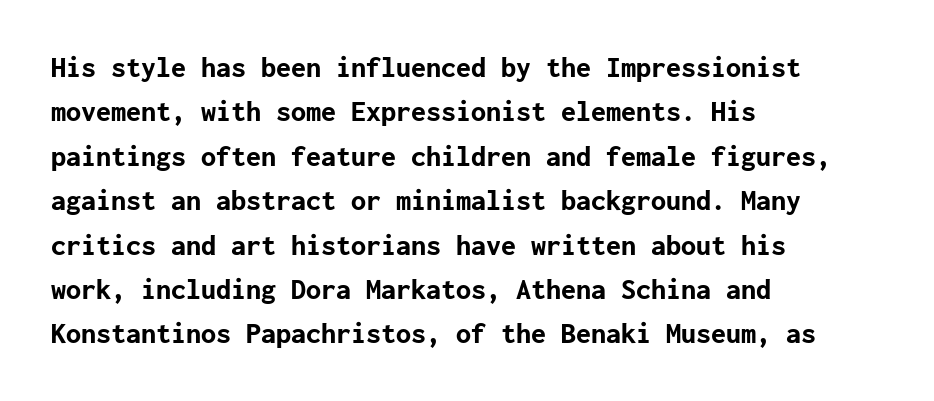
The image shows 30 px bold sans-serif type, upright; set left-aligned, normal line spacing (1.48x), normal letter spacing, not underlined; low stroke contrast and a medium x-height.
